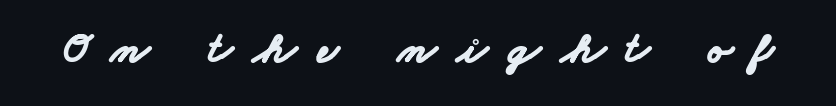
{"serif": "no", "bold": "yes", "weight": "bold", "width": "wide", "stroke_contrast": "low", "x_height": "small", "monospaced": "no", "underline": "no", "letter_spacing": "wide", "letter_spacing_em": 0.46, "glyph_px": 45}
